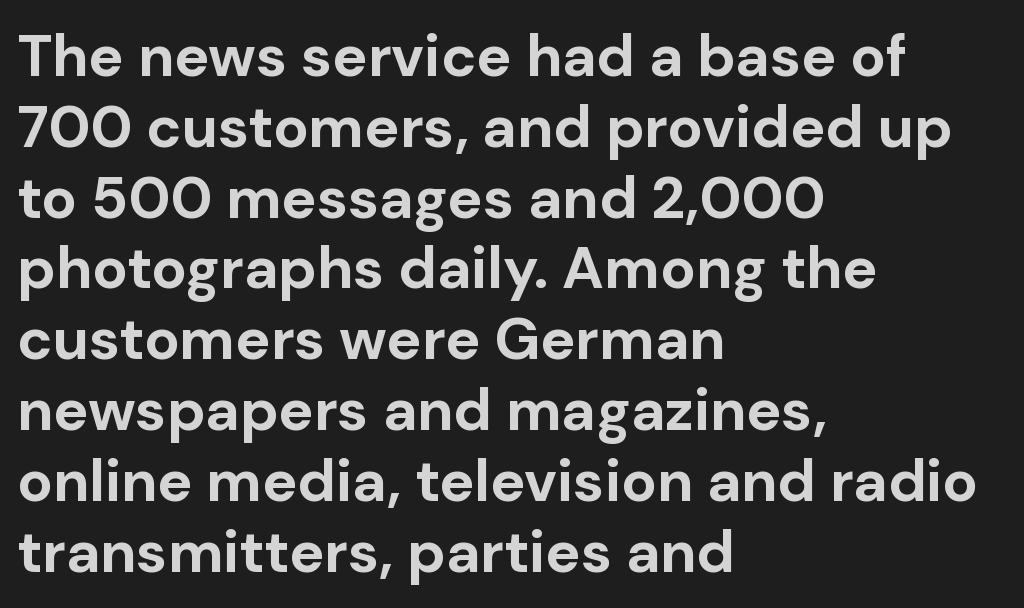
The image shows 59 px bold sans-serif type, upright; set left-aligned, line spacing 1.2x, normal letter spacing, not underlined; low stroke contrast and a medium x-height.
